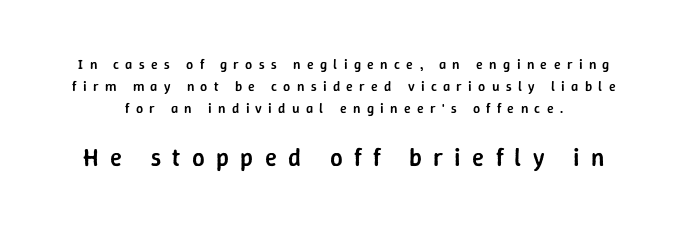
{"italic": "no", "bold": "semi", "underline": "no", "line_spacing": "normal", "line_spacing_ratio": 1.57, "letter_spacing": "wide", "letter_spacing_em": 0.45, "larger_block": "second", "size_ratio": 1.79, "glyph_px": 25}
